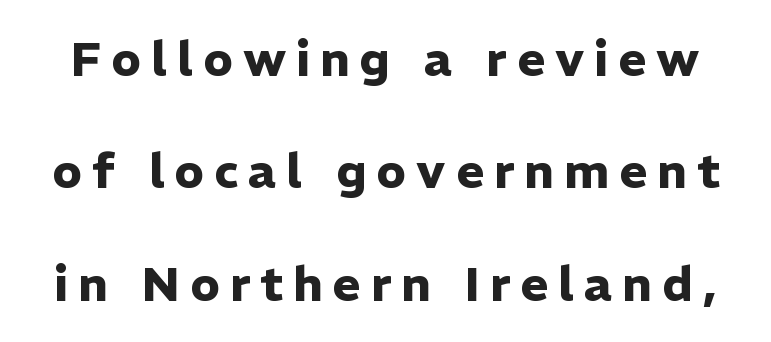
Characters remain perfectly vertical along every line. Any mark beneath the type? The region is blank. Compared with typical paragraphs, the rows here are farther apart. Stroke terminals: plain, sans-serif.
